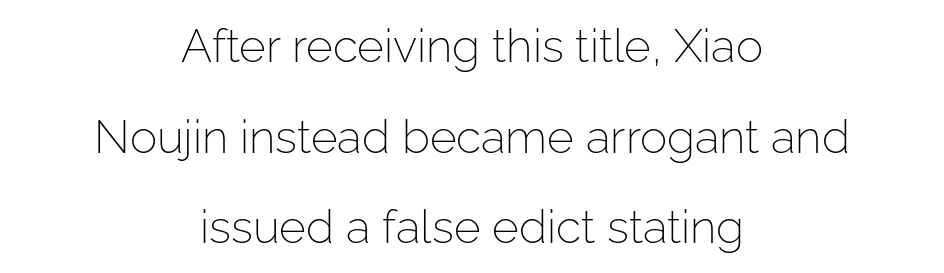
Q: Is the text bold? A: No.
Q: Is the text italic (slanted)? A: No, it is upright.
Q: Is the typeface a serif or a sans-serif typeface? A: Sans-serif.
Q: Is the text underlined? A: No.
Q: How is the paragraph aligned? A: Centered.
Q: Is the spacing between letters normal or unusually wide? A: Normal.
Q: Is the spacing between lines tight, normal or loose? A: Loose.
Q: Width (condensed, normal, or wide)? A: Normal.
Q: Stroke contrast? A: Low.
Q: x-height? A: Medium.
Q: Monospaced? A: No.
